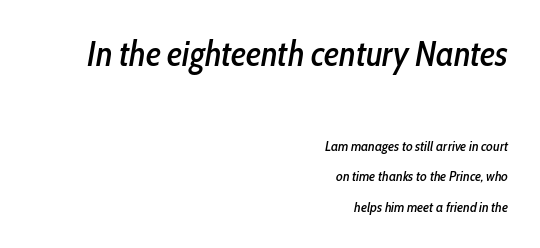
Slanted lettering throughout. The leading is generous, giving the passage an open texture. Large over small — that's the arrangement of the two blocks here. This sample uses plain, unmodified letter spacing. Beneath every word, the page is bare.
